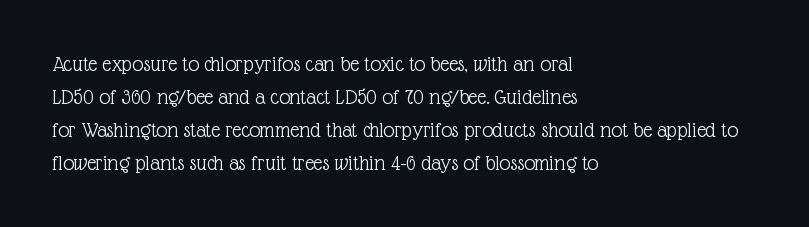
In terms of leading, this rendering sits right in the middle. Quick note: not italic, upright. Stems here are at most as thick as an everyday book face. Letter spacing: default.
